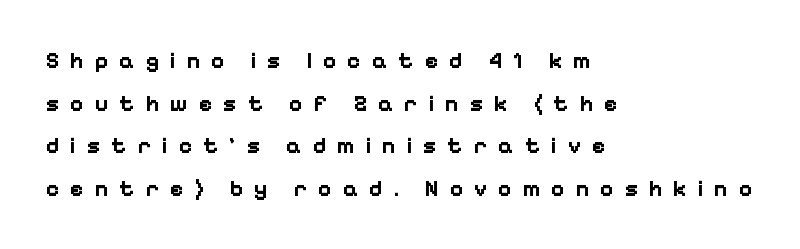
Type without underlining. Upright lettering throughout. As a designer I'd log this as weight 700, bold. Which margin do the lines hug? The left one — the right edge is uneven. The gaps between neighbouring characters are conspicuously large.
